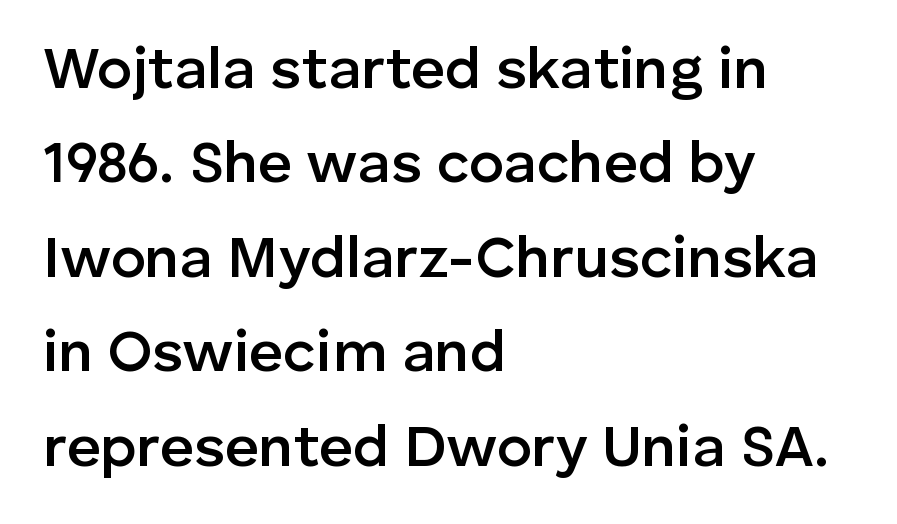
The image shows 59 px semibold sans-serif type, upright; set left-aligned, normal line spacing (1.6x), normal letter spacing, not underlined; low stroke contrast and a medium x-height.
